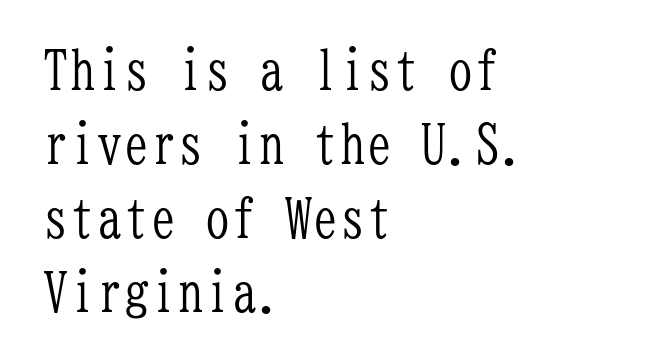
The image shows 54 px light, condensed serif type, upright, monospaced; set left-aligned, normal line spacing (1.37x), normal letter spacing, not underlined; low stroke contrast and a medium x-height.
